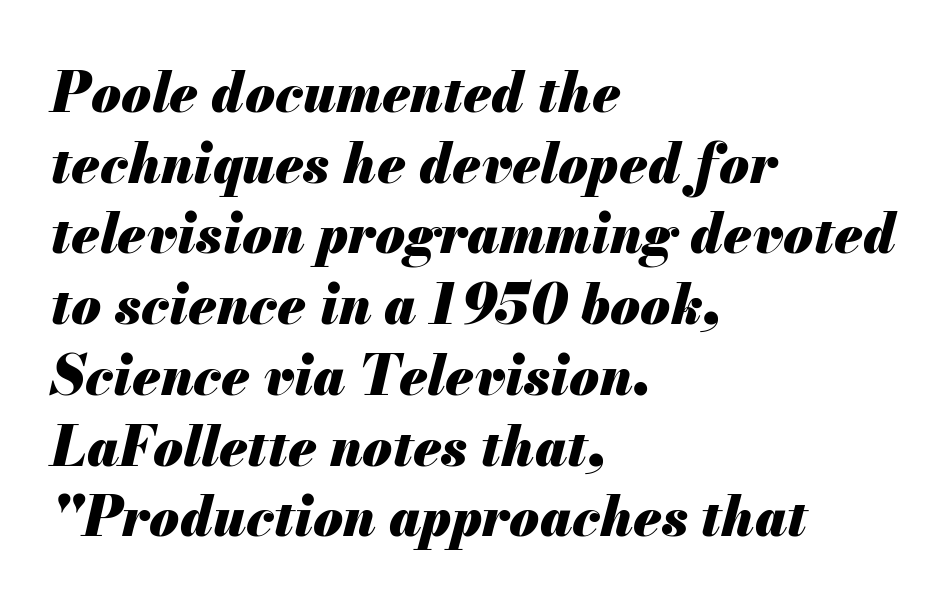
The image shows 54 px heavy type, italic (leaning right); set left-aligned, normal line spacing (1.31x), normal letter spacing, not underlined; medium stroke contrast and a small x-height.
